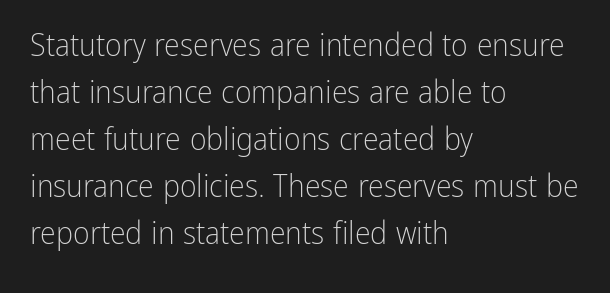
{"serif": "no", "italic": "no", "bold": "no", "weight": "light", "width": "condensed", "stroke_contrast": "low", "x_height": "medium", "monospaced": "no", "underline": "no", "align": "left", "line_spacing": "normal", "line_spacing_ratio": 1.47, "letter_spacing": "normal", "letter_spacing_em": 0.0, "glyph_px": 32}
